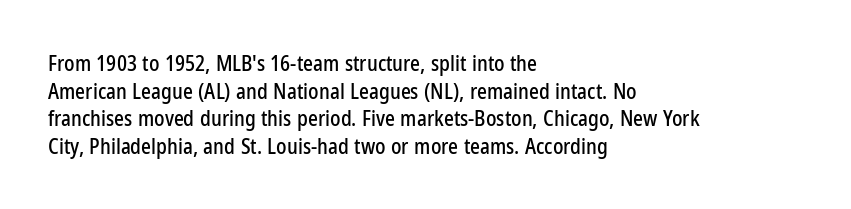
Line starts are locked; line ends wander. Leading matches the norm, producing a regular column. Characters remain perfectly vertical along every line. The area under the type is left untouched. Caption: standard tracking, unaltered.
